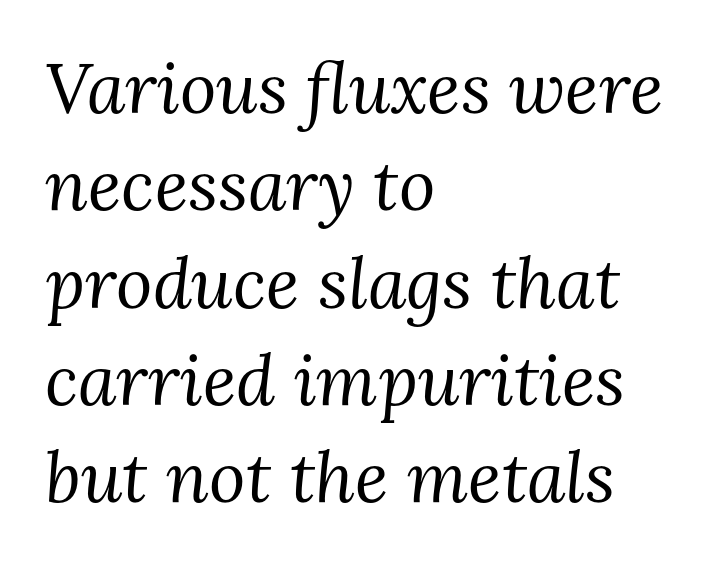
Q: Is the text bold? A: No.
Q: Is the text italic (slanted)? A: Yes, it leans right by about 3 degrees.
Q: Is the typeface a serif or a sans-serif typeface? A: Serif.
Q: Is the text underlined? A: No.
Q: How is the paragraph aligned? A: Left-aligned.
Q: Is the spacing between letters normal or unusually wide? A: Normal.
Q: Is the spacing between lines tight, normal or loose? A: Normal.
Q: Width (condensed, normal, or wide)? A: Normal.
Q: Stroke contrast? A: Medium.
Q: x-height? A: Medium.
Q: Monospaced? A: No.
